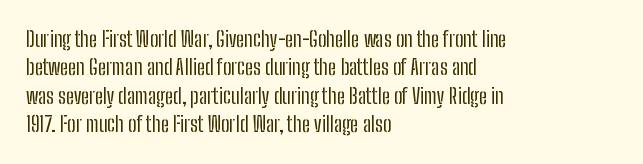
Q: Is the text bold? A: No.
Q: Is the text italic (slanted)? A: No, it is upright.
Q: Is the text underlined? A: No.
Q: How is the paragraph aligned? A: Left-aligned.
Q: Is the spacing between letters normal or unusually wide? A: Normal.
Q: Is the spacing between lines tight, normal or loose? A: Normal.
